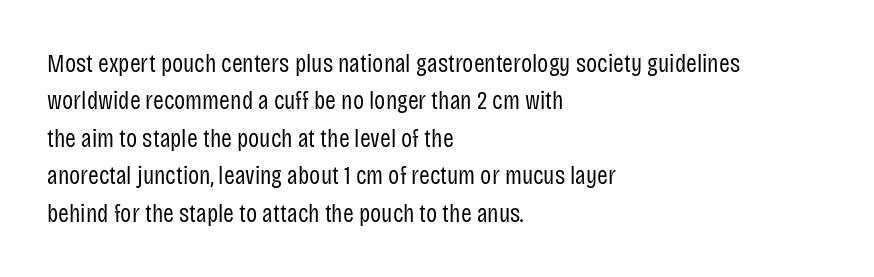
{"italic": "no", "bold": "no", "underline": "no", "align": "left", "line_spacing": "normal", "line_spacing_ratio": 1.44, "letter_spacing": "normal", "letter_spacing_em": 0.0, "glyph_px": 26}
